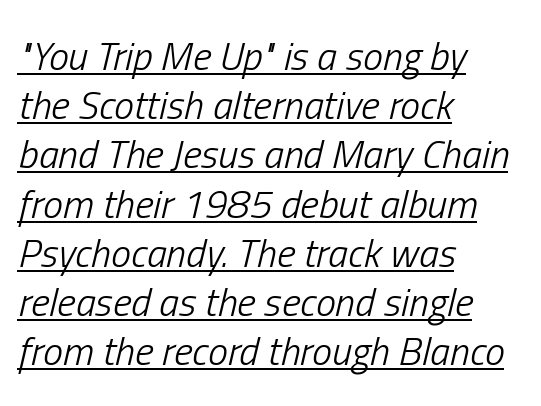
The image shows 40 px light, condensed type, italic (leaning right); set left-aligned, line spacing 1.23x, normal letter spacing, underlined; low stroke contrast and a medium x-height.
